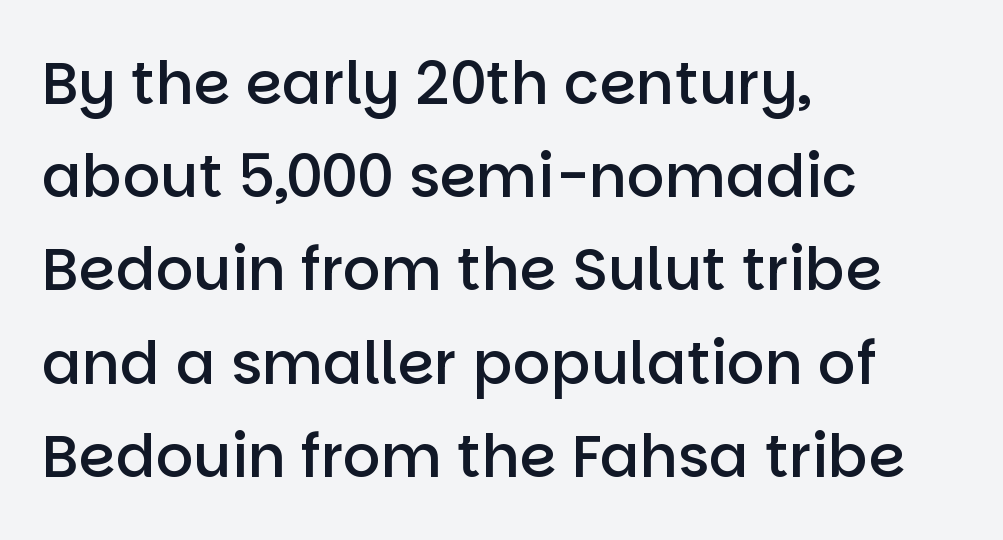
Q: Is the text bold? A: Semi-bold.
Q: Is the text italic (slanted)? A: No, it is upright.
Q: Is the typeface a serif or a sans-serif typeface? A: Sans-serif.
Q: Is the text underlined? A: No.
Q: How is the paragraph aligned? A: Left-aligned.
Q: Is the spacing between letters normal or unusually wide? A: Normal.
Q: Is the spacing between lines tight, normal or loose? A: Normal.
Q: Width (condensed, normal, or wide)? A: Normal.
Q: Stroke contrast? A: Low.
Q: x-height? A: Large.
Q: Monospaced? A: No.
